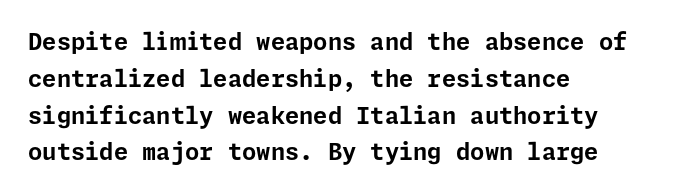
The image shows 23 px bold type, upright; set left-aligned, normal line spacing (1.6x), normal letter spacing, not underlined.
